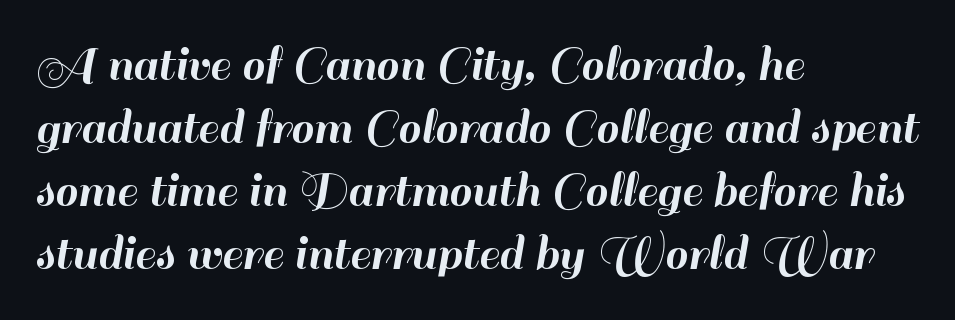
The image shows 52 px sans-serif type; set left-aligned, line spacing 1.21x, normal letter spacing, not underlined; high stroke contrast and a small x-height.
